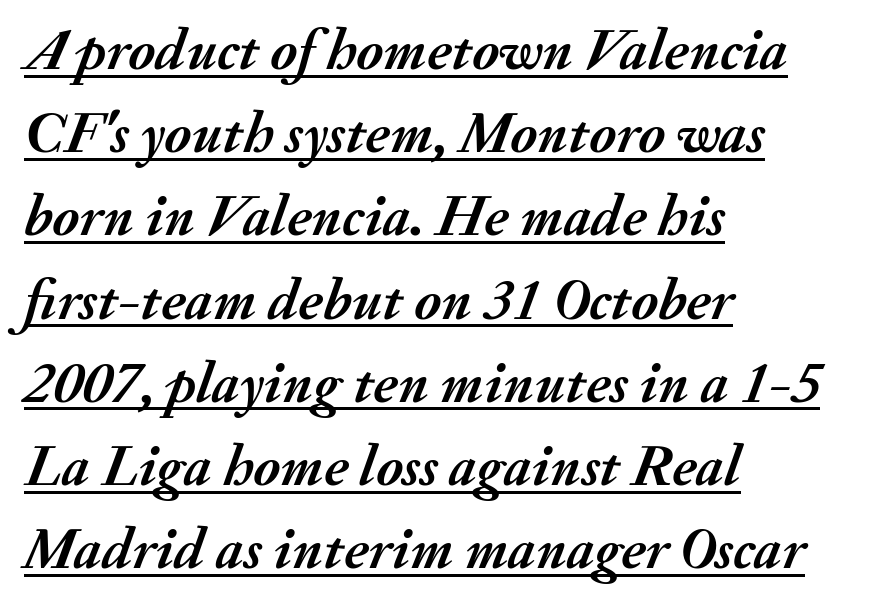
Q: Is the text bold? A: Yes.
Q: Is the text italic (slanted)? A: Yes, it leans right by about 20 degrees.
Q: Is the text underlined? A: Yes.
Q: How is the paragraph aligned? A: Left-aligned.
Q: Is the spacing between letters normal or unusually wide? A: Normal.
Q: Is the spacing between lines tight, normal or loose? A: Normal.
Q: Width (condensed, normal, or wide)? A: Normal.
Q: Stroke contrast? A: Medium.
Q: x-height? A: Small.
Q: Monospaced? A: No.
